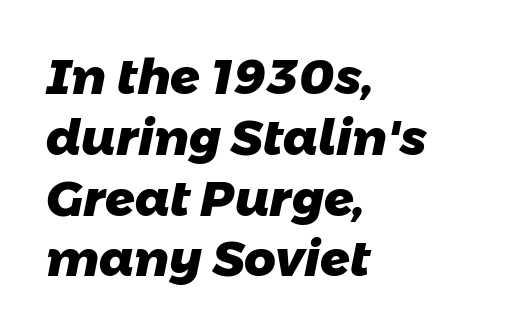
Varying glyph widths throughout — classic text-font behaviour. Underlining? Definitely not there. Nothing unusual about the tracking: characters are spaced as the font intends. This sample is left-justified, so line endings fall wherever the words run out. Grotesque or geometric, the face here clearly has no serifs. These words are printed bold, with thick strokes throughout.
